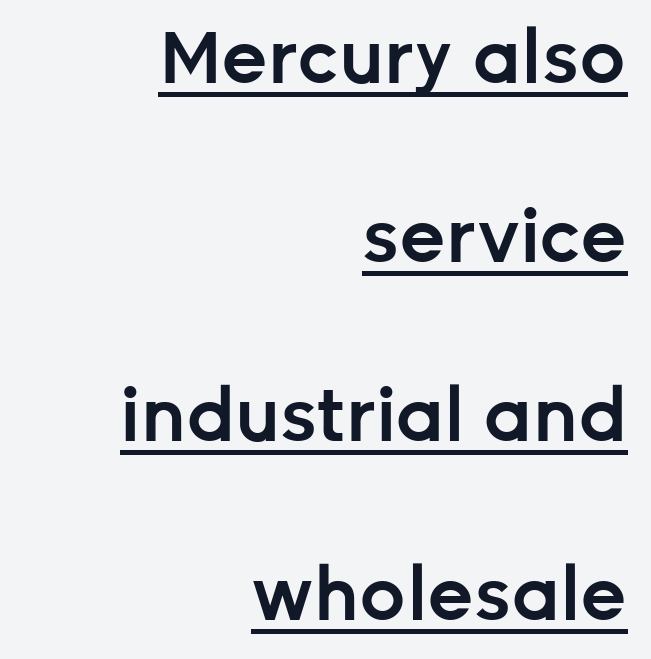
{"serif": "no", "italic": "no", "bold": "semi", "weight": "semibold", "width": "normal", "stroke_contrast": "low", "x_height": "medium", "monospaced": "no", "underline": "yes", "align": "right", "line_spacing": "loose", "line_spacing_ratio": 2.45, "letter_spacing": "normal", "letter_spacing_em": 0.0, "glyph_px": 73}
